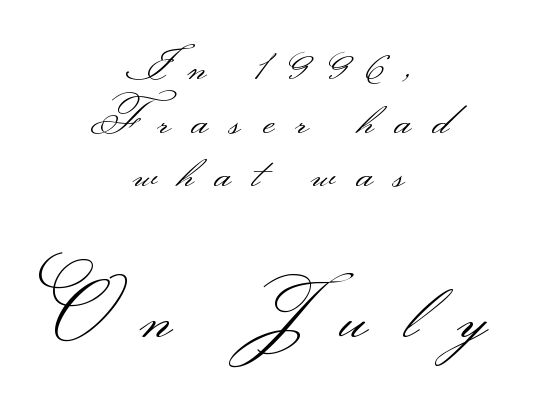
{"serif": "no", "bold": "no", "weight": "light", "width": "wide", "stroke_contrast": "medium", "monospaced": "no", "underline": "no", "align": "center", "line_spacing_ratio": 1.19, "letter_spacing": "wide", "letter_spacing_em": 0.48, "larger_block": "second", "size_ratio": 1.73, "glyph_px": 78}
